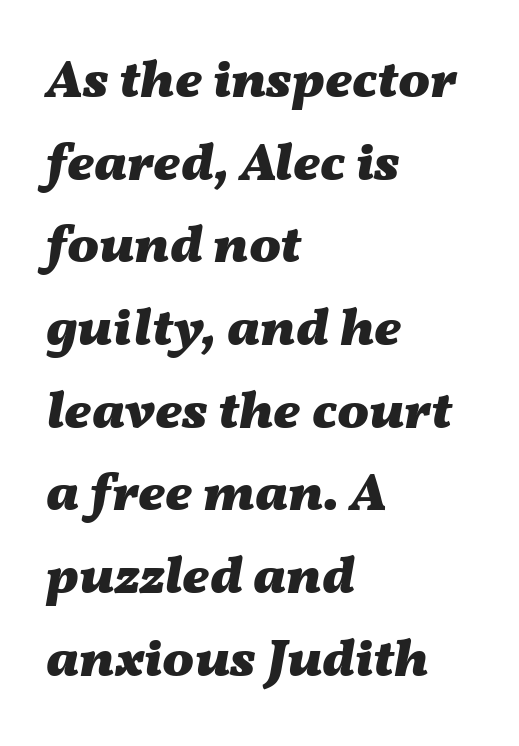
Q: Is the text bold? A: Yes.
Q: Is the text italic (slanted)? A: Yes, it leans right by about 11 degrees.
Q: Is the text underlined? A: No.
Q: How is the paragraph aligned? A: Left-aligned.
Q: Is the spacing between letters normal or unusually wide? A: Normal.
Q: Is the spacing between lines tight, normal or loose? A: Normal.
Q: Width (condensed, normal, or wide)? A: Wide.
Q: Stroke contrast? A: Medium.
Q: x-height? A: Medium.
Q: Monospaced? A: No.
